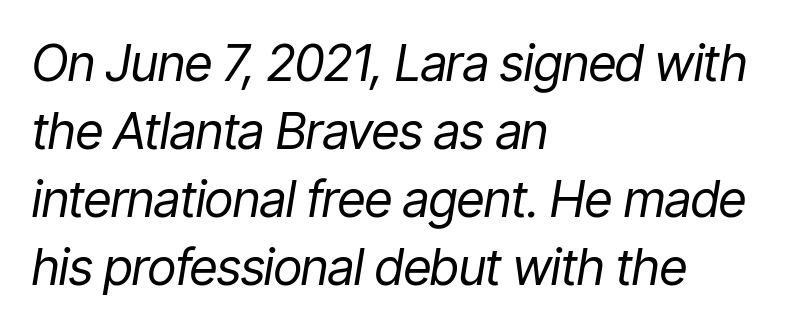
The words here are not underlined. The face used here is rendered with its standard letterfit. A normal amount of white space separates one row of letters from the next. The paragraph has a hard left edge and a soft right edge. Quick note: italic.
